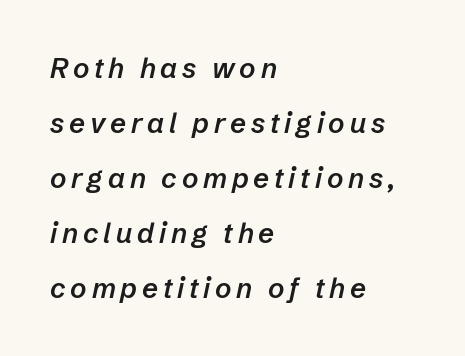
The image shows 28 px semibold type, italic (leaning right); set left-aligned, loose line spacing (1.96x), not underlined; low stroke contrast and a medium x-height.
